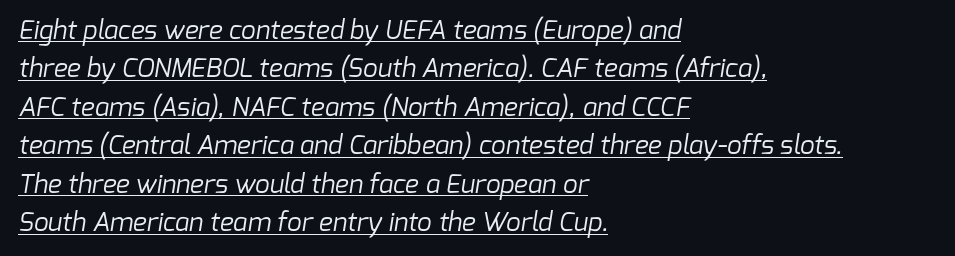
{"bold": "no", "underline": "yes", "align": "left", "line_spacing": "normal", "line_spacing_ratio": 1.48, "letter_spacing": "normal", "letter_spacing_em": 0.0, "glyph_px": 26}
